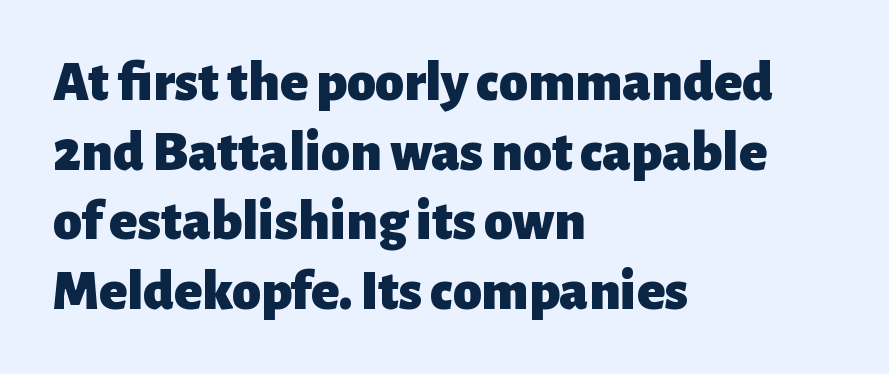
The letters stand upright; this is a roman face. Serif or sans? Sans — the stroke terminals are bare. The ragged edge is on the right, which tells us the setting is flush left. The face used here is proportionally spaced, like ordinary book or web type.
